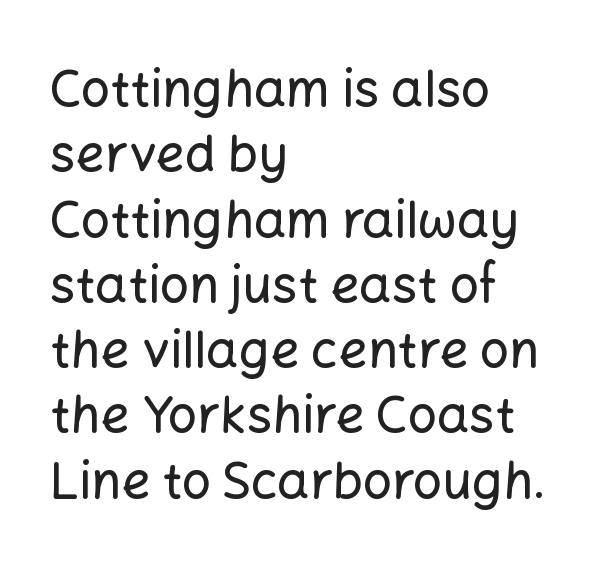
Q: Is the text italic (slanted)? A: No, it is upright.
Q: Is the typeface a serif or a sans-serif typeface? A: Sans-serif.
Q: Is the text underlined? A: No.
Q: How is the paragraph aligned? A: Left-aligned.
Q: Is the spacing between letters normal or unusually wide? A: Normal.
Q: Is the spacing between lines tight, normal or loose? A: Normal.
Q: Width (condensed, normal, or wide)? A: Normal.
Q: Stroke contrast? A: Low.
Q: x-height? A: Medium.
Q: Monospaced? A: No.
